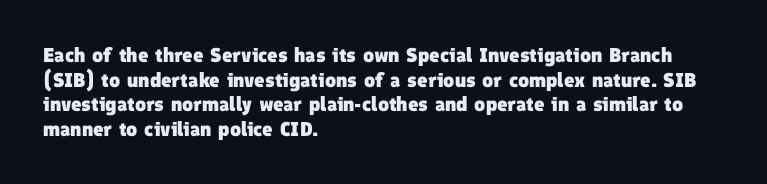
The image shows 20 px bold type; set left-aligned, line spacing 1.23x, normal letter spacing, not underlined.
